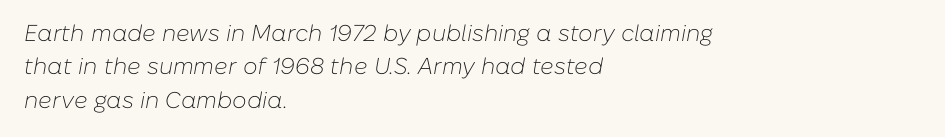
The image shows 23 px text type, italic (leaning right); set left-aligned, normal line spacing (1.45x), normal letter spacing, not underlined.
